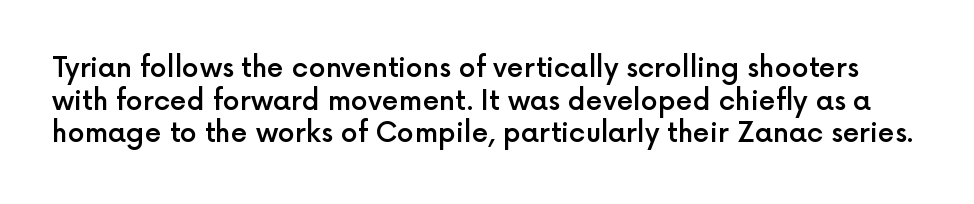
{"italic": "no", "bold": "semi", "underline": "no", "line_spacing_ratio": 1.21, "letter_spacing": "normal", "letter_spacing_em": 0.0, "glyph_px": 27}
